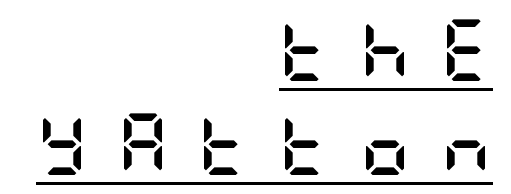
No italicization has been applied; the sample stays upright. The passage shown is typeset with a sans-serif family. Between one letter and the next there's a generous, obvious gap. Beneath each row of characters lies a ruled line.
